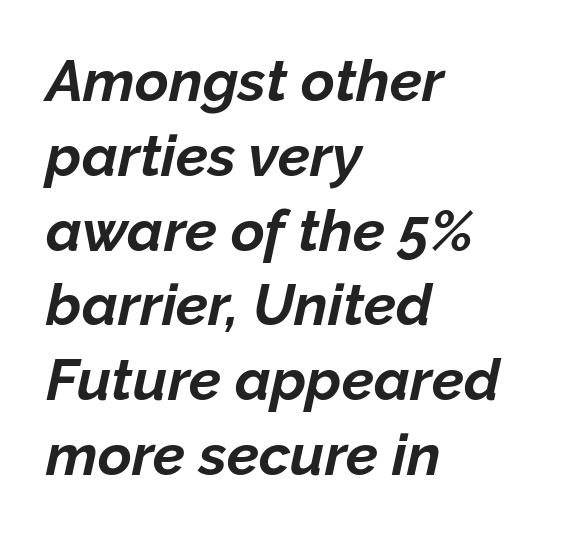
{"italic": "yes", "lean": "right", "slant_degrees": 12, "bold": "yes", "weight": "bold", "width": "normal", "stroke_contrast": "low", "x_height": "medium", "monospaced": "no", "underline": "no", "align": "left", "line_spacing": "normal", "line_spacing_ratio": 1.29, "letter_spacing": "normal", "letter_spacing_em": 0.0, "glyph_px": 58}
